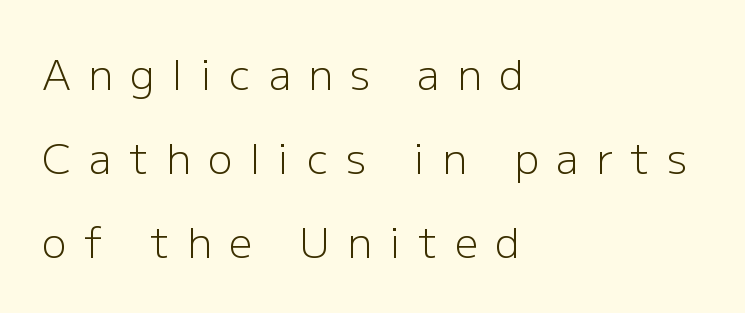
Q: Is the text bold? A: No.
Q: Is the text italic (slanted)? A: No, it is upright.
Q: Is the typeface a serif or a sans-serif typeface? A: Sans-serif.
Q: Is the text underlined? A: No.
Q: How is the paragraph aligned? A: Left-aligned.
Q: Is the spacing between letters normal or unusually wide? A: Unusually wide.
Q: Is the spacing between lines tight, normal or loose? A: Loose.
Q: Width (condensed, normal, or wide)? A: Normal.
Q: Stroke contrast? A: Low.
Q: x-height? A: Medium.
Q: Monospaced? A: No.
